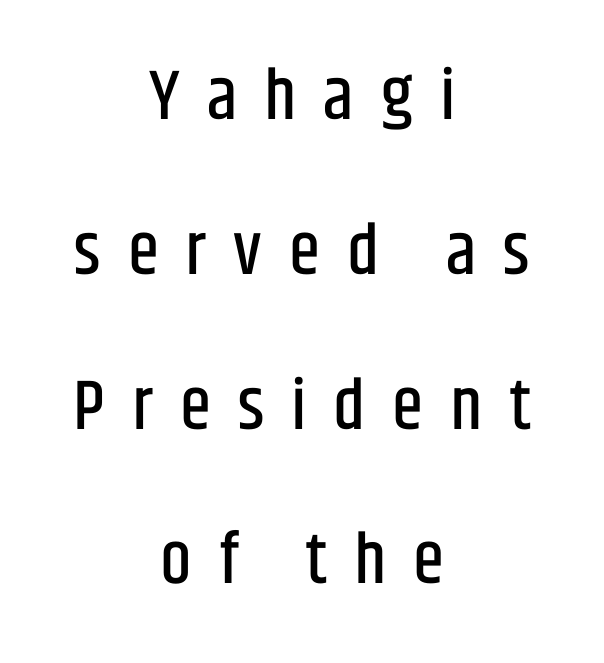
The image shows 71 px condensed sans-serif type, upright; set centered, loose line spacing (2.18x), unusually wide letter spacing (+0.38 em), not underlined; low stroke contrast and a large x-height.
